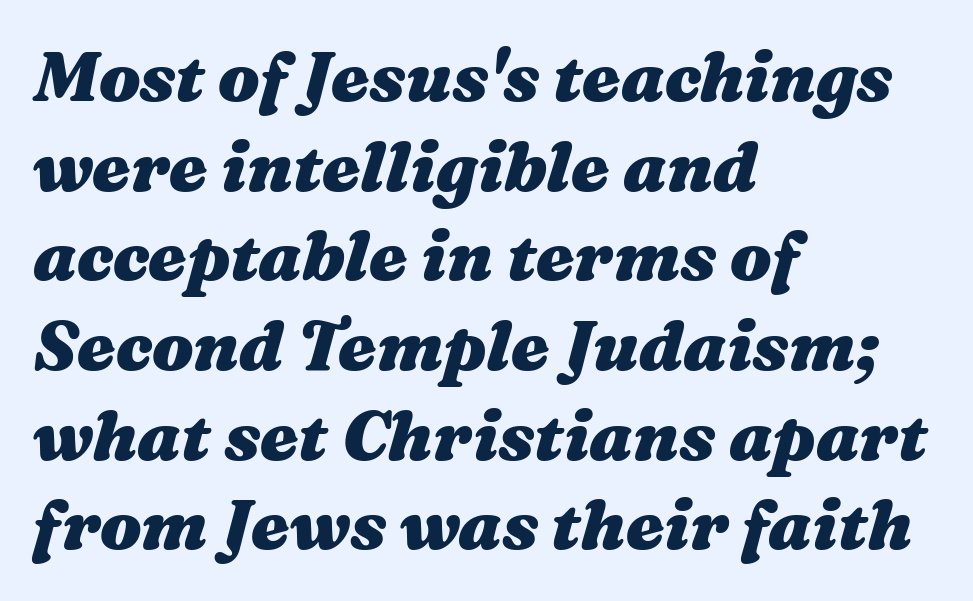
Q: Is the text bold? A: Yes.
Q: Is the text italic (slanted)? A: Yes, it leans right by about 16 degrees.
Q: Is the text underlined? A: No.
Q: How is the paragraph aligned? A: Left-aligned.
Q: Is the spacing between letters normal or unusually wide? A: Normal.
Q: Is the spacing between lines tight, normal or loose? A: Normal.
Q: Width (condensed, normal, or wide)? A: Wide.
Q: Stroke contrast? A: Medium.
Q: x-height? A: Medium.
Q: Monospaced? A: No.
